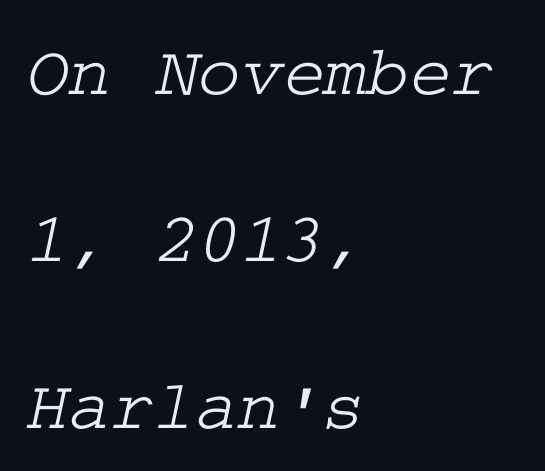
{"serif": "yes", "width": "wide", "stroke_contrast": "low", "x_height": "medium", "underline": "no", "align": "left", "line_spacing": "loose", "line_spacing_ratio": 2.32, "letter_spacing": "normal", "letter_spacing_em": 0.0, "glyph_px": 72}
